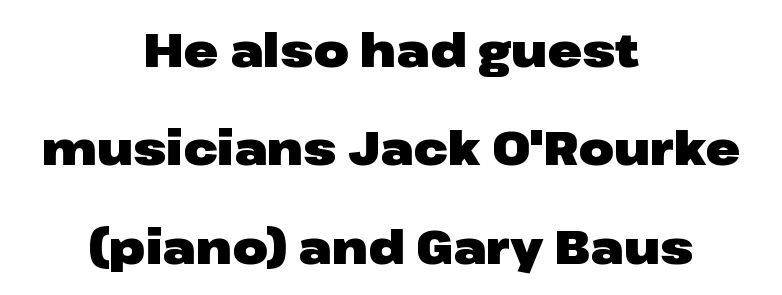
Horizontally, the lines are justified to the midpoint only. This sample uses an upright cut, with every glyph sitting square on the baseline. The letters are bold, with thick, heavy strokes. Is this a fixed-width face? No — the glyphs have proportional, varying widths.
